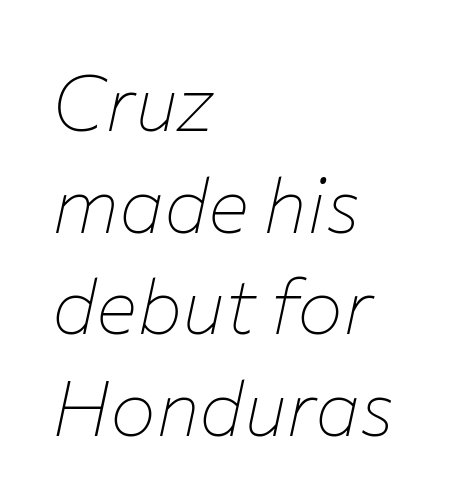
{"italic": "yes", "lean": "right", "slant_degrees": 12, "bold": "no", "weight": "thin", "width": "normal", "stroke_contrast": "low", "x_height": "medium", "monospaced": "no", "underline": "no", "align": "left", "line_spacing": "normal", "line_spacing_ratio": 1.32, "letter_spacing": "normal", "letter_spacing_em": 0.0, "glyph_px": 77}
